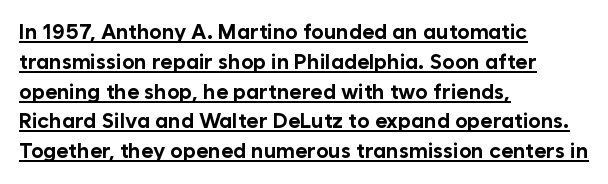
The image shows 21 px bold type, upright; set left-aligned, normal line spacing (1.42x), normal letter spacing, underlined.
